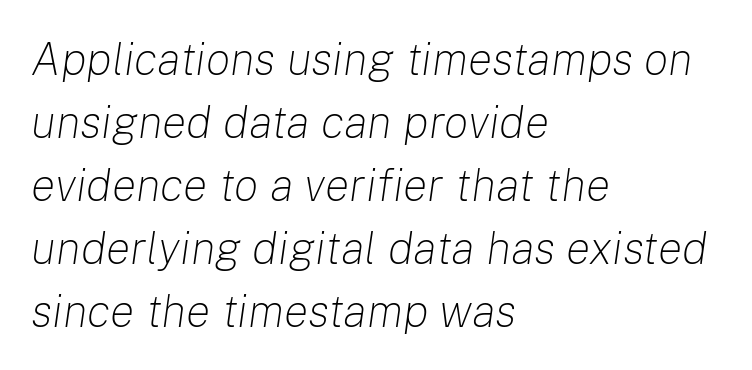
{"italic": "yes", "lean": "right", "slant_degrees": 8, "bold": "no", "weight": "light", "width": "normal", "stroke_contrast": "low", "x_height": "medium", "monospaced": "no", "underline": "no", "align": "left", "line_spacing": "normal", "line_spacing_ratio": 1.37, "letter_spacing": "normal", "letter_spacing_em": 0.0, "glyph_px": 46}
